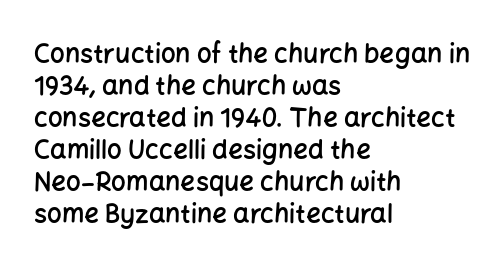
{"italic": "no", "bold": "semi", "underline": "no", "align": "left", "line_spacing_ratio": 1.23, "letter_spacing": "normal", "letter_spacing_em": 0.0, "glyph_px": 26}
